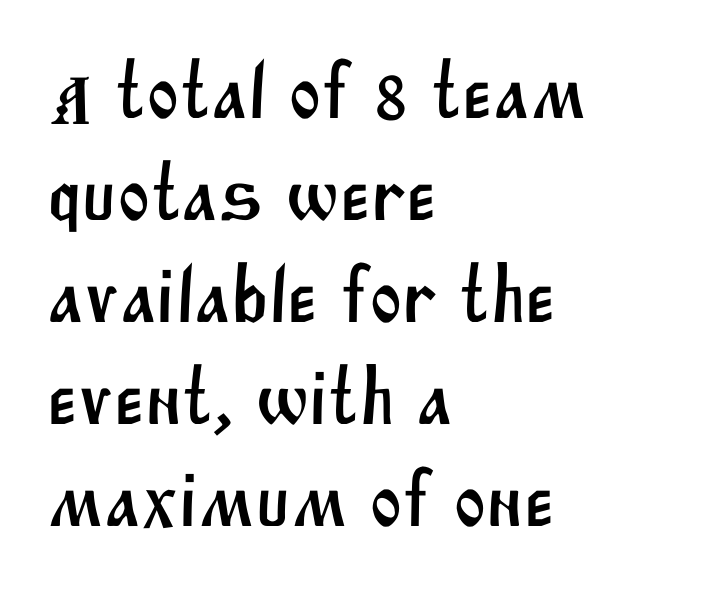
Nobody touched the tracking dial on this one. Interline gaps are of average width in this sample. Does the copy run flush right? No — it runs flush left. A bare baseline throughout the passage. Grotesque or geometric, the face here clearly has no serifs. Each letter keeps its own natural width here, so spacing adapts to shape.
